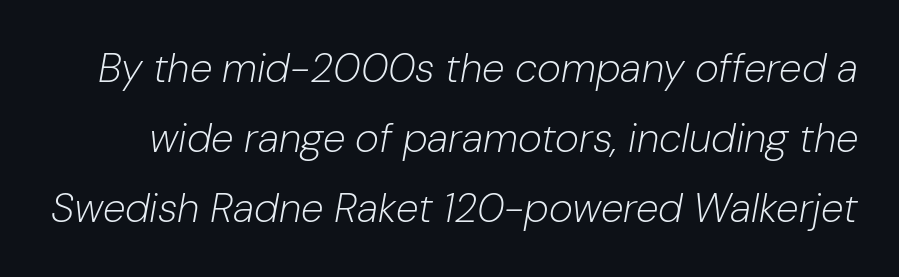
The image shows 41 px light type, italic (leaning right); set line spacing 1.71x, normal letter spacing, not underlined; low stroke contrast and a medium x-height.
